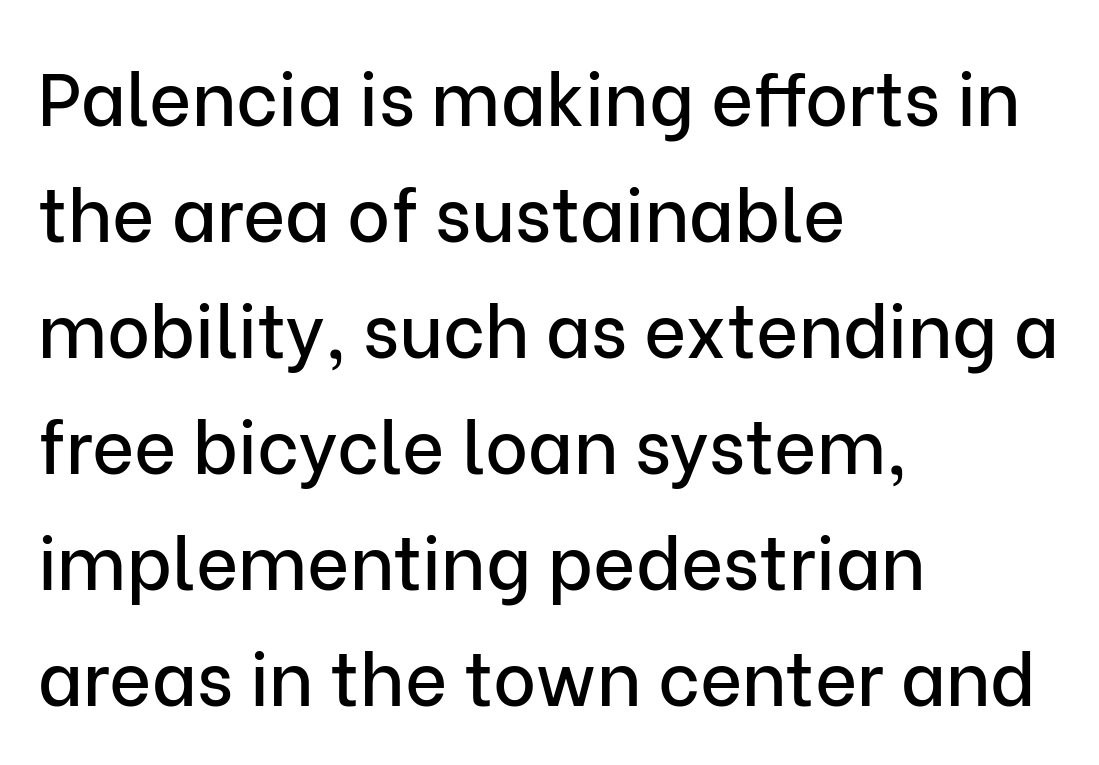
The typeface chosen for these lines omits serifs. The block of text has a typical density, with ordinary space between rows. The rendering anchors every line to the left-hand side. Each letter keeps its own natural width here, so spacing adapts to shape.
